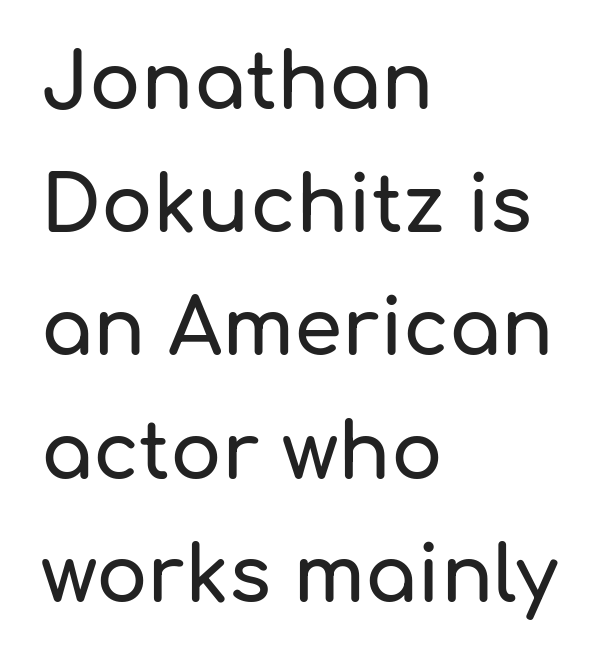
{"serif": "no", "italic": "no", "width": "normal", "stroke_contrast": "low", "x_height": "medium", "monospaced": "no", "underline": "no", "align": "left", "line_spacing": "normal", "line_spacing_ratio": 1.6, "letter_spacing": "normal", "letter_spacing_em": 0.0, "glyph_px": 77}
